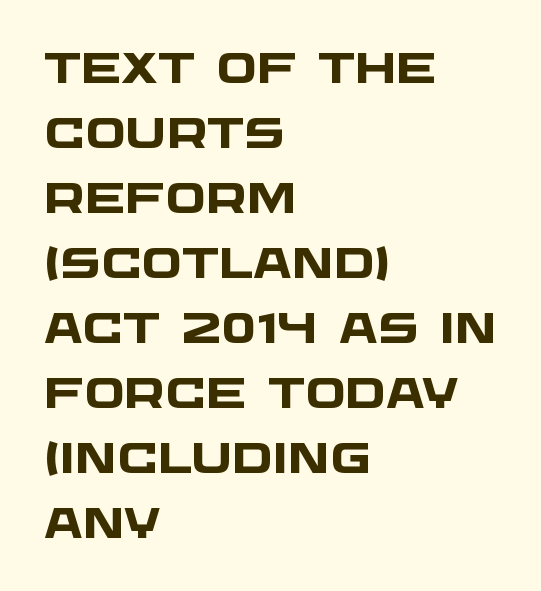
{"serif": "no", "bold": "yes", "weight": "heavy", "width": "wide", "stroke_contrast": "low", "x_height": "large", "monospaced": "no", "underline": "no", "align": "left", "line_spacing": "normal", "line_spacing_ratio": 1.51, "letter_spacing": "normal", "letter_spacing_em": 0.0, "glyph_px": 43}
